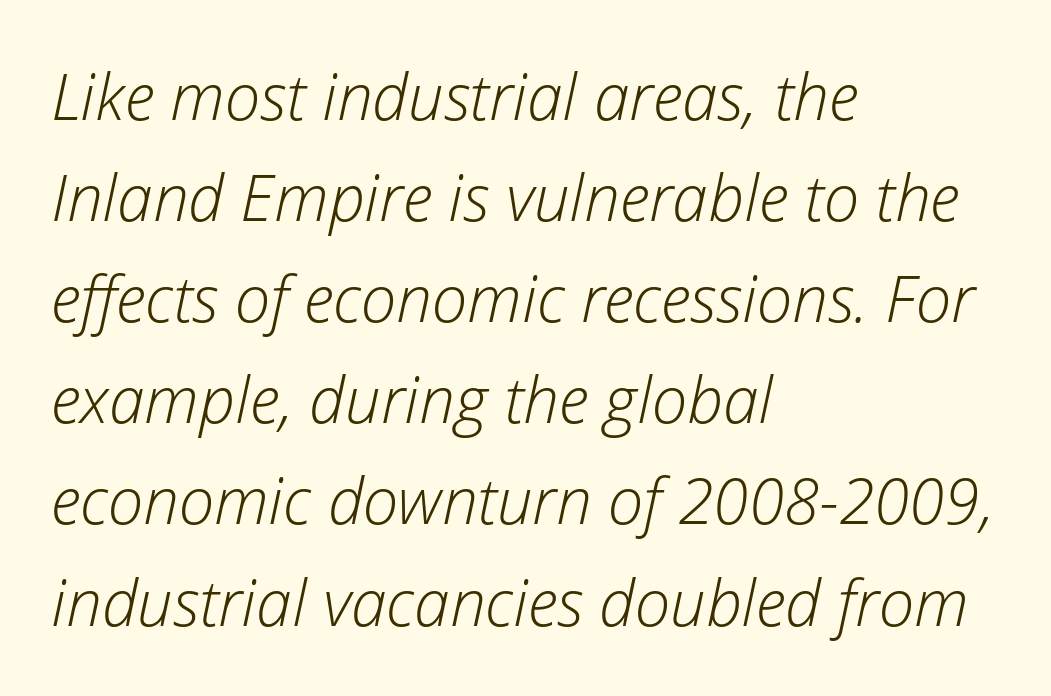
{"italic": "yes", "lean": "right", "slant_degrees": 12, "bold": "no", "weight": "light", "width": "normal", "stroke_contrast": "low", "x_height": "medium", "monospaced": "no", "underline": "no", "align": "left", "line_spacing": "normal", "line_spacing_ratio": 1.58, "letter_spacing": "normal", "letter_spacing_em": 0.0, "glyph_px": 64}
